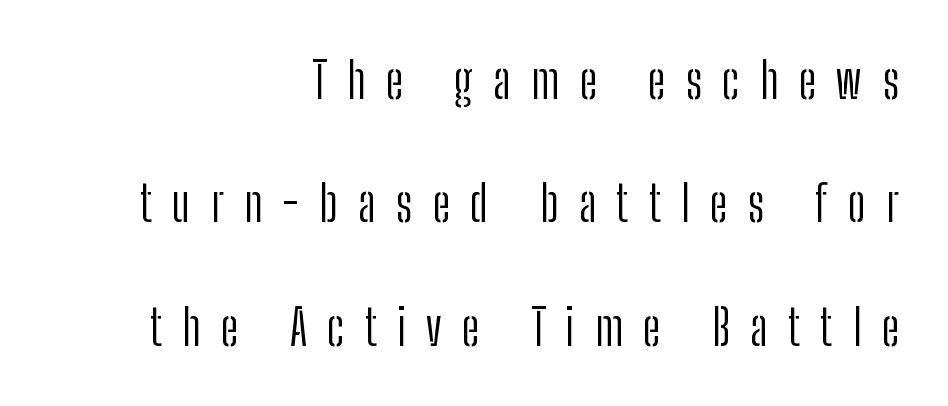
{"serif": "no", "italic": "no", "bold": "no", "weight": "light", "width": "condensed", "stroke_contrast": "low", "x_height": "medium", "monospaced": "no", "underline": "no", "align": "right", "line_spacing": "loose", "line_spacing_ratio": 2.47, "letter_spacing": "wide", "letter_spacing_em": 0.41, "glyph_px": 50}
